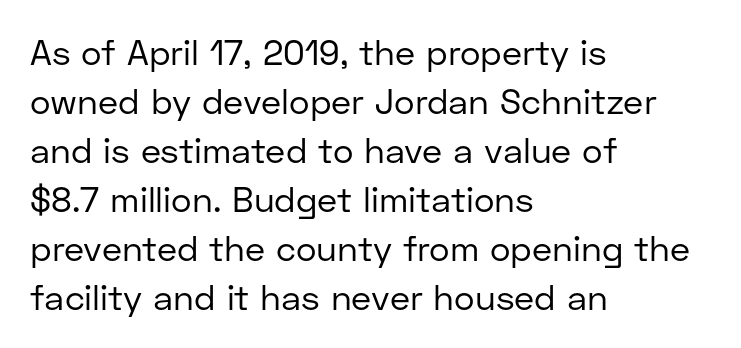
The text was rendered using a sans face with plain stroke endings. Words appear dense and cohesive because spacing is normal. This sample has the flowing, uneven cadence of proportional lettering. Every character sits straight up, as roman type does.
